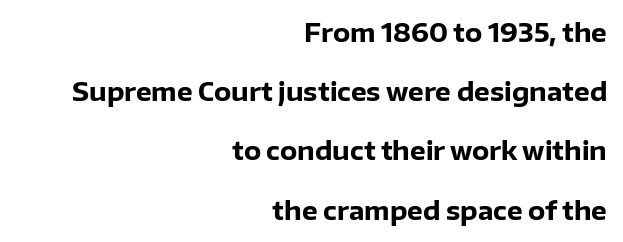
Horizontally, the lines are justified to the trailing edge only. The block of text is sparse from top to bottom, with ample space between rows. How are the letters spaced? Ordinarily, with no added tracking. Bare-footed words on every line. No italicization has been applied; the sample stays upright. Is the type bold? Yes — the strokes are clearly thick and heavy.
